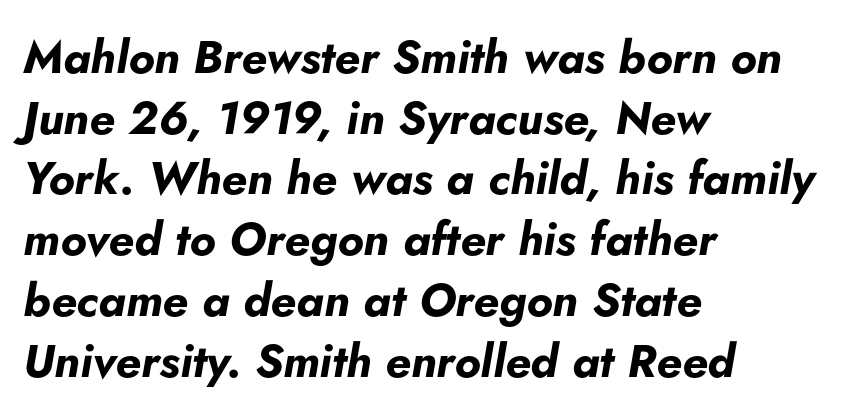
The image shows 46 px bold type, italic (leaning right); set left-aligned, normal line spacing (1.32x), normal letter spacing, not underlined; low stroke contrast and a small x-height.
